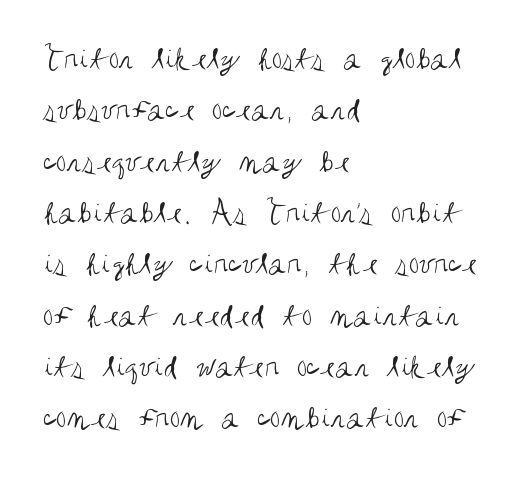
Stroke mass is kept to a normal reading level or below. A typesetter would call this proportional, since set widths differ per character. The rows are spaced the way most documents space them.
